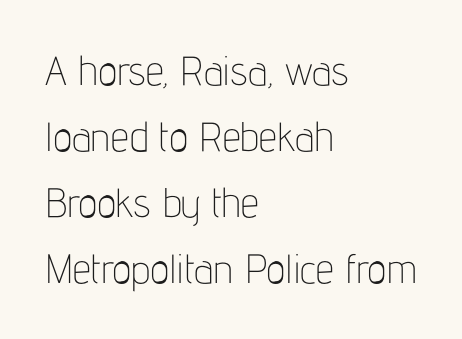
{"serif": "no", "italic": "no", "bold": "no", "weight": "thin", "width": "condensed", "stroke_contrast": "low", "x_height": "medium", "monospaced": "no", "underline": "no", "align": "left", "line_spacing": "normal", "line_spacing_ratio": 1.61, "letter_spacing": "normal", "letter_spacing_em": 0.0, "glyph_px": 41}
